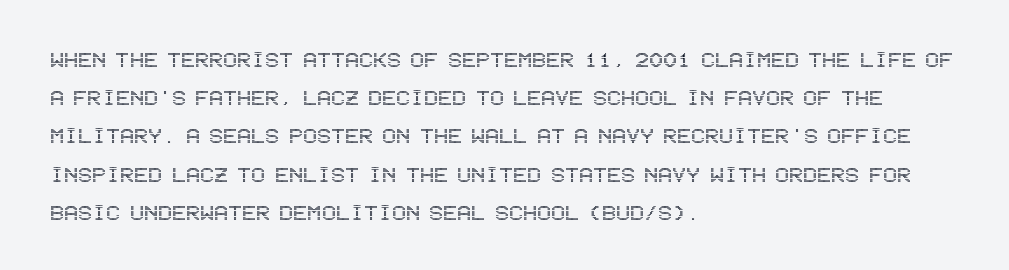
Glance below the letters and you will spot only blank space. Interline gaps are of average width in this sample. The type sits square on the baseline with zero lean. The text block is weighted toward the left margin, trailing off unevenly rightward. These lines keep a tight, regular rhythm from letter to letter.
